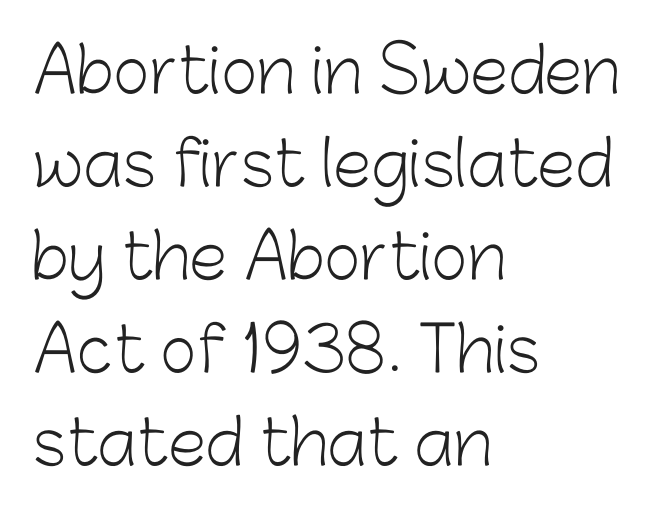
{"serif": "no", "italic": "no", "bold": "no", "weight": "light", "width": "normal", "stroke_contrast": "low", "x_height": "medium", "monospaced": "no", "underline": "no", "align": "left", "line_spacing": "normal", "line_spacing_ratio": 1.5, "letter_spacing": "normal", "letter_spacing_em": 0.0, "glyph_px": 62}
